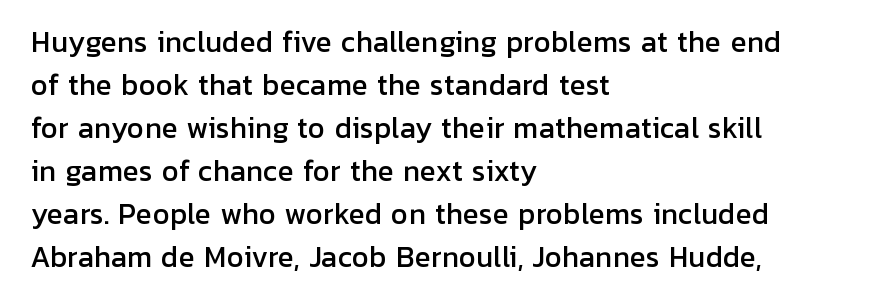
The image shows 27 px text type, upright; set left-aligned, normal line spacing (1.59x), normal letter spacing, not underlined.
